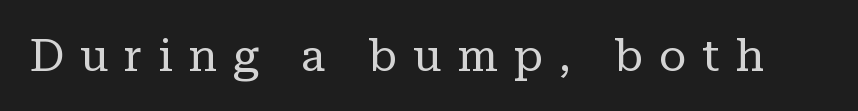
The image shows 45 px regular-weight serif type, upright; set unusually wide letter spacing (+0.35 em), not underlined; low stroke contrast and a medium x-height.
